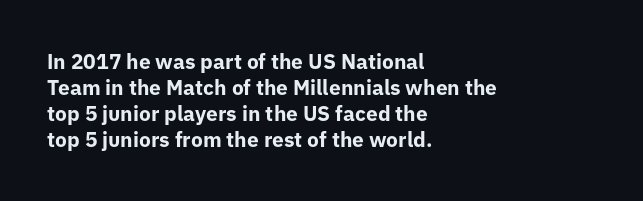
The image shows 21 px bold type, upright; set left-aligned, line spacing 1.24x, normal letter spacing, not underlined.
